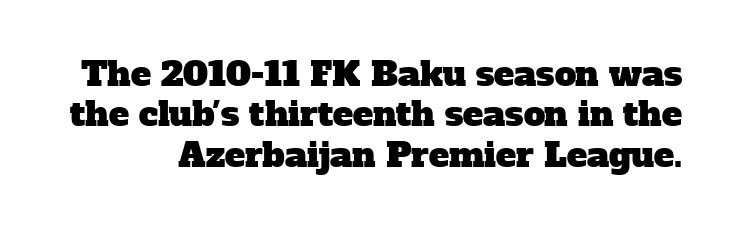
The image shows 34 px serif type; set line spacing 1.19x, normal letter spacing, not underlined; low stroke contrast and a medium x-height.
